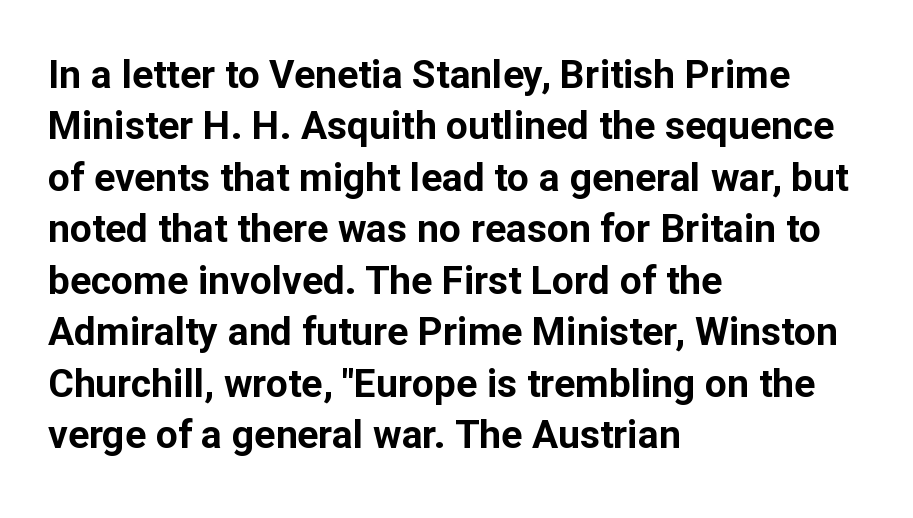
{"serif": "no", "italic": "no", "bold": "yes", "weight": "bold", "width": "normal", "stroke_contrast": "low", "x_height": "medium", "monospaced": "no", "underline": "no", "align": "left", "line_spacing": "normal", "line_spacing_ratio": 1.32, "letter_spacing": "normal", "letter_spacing_em": 0.0, "glyph_px": 39}
